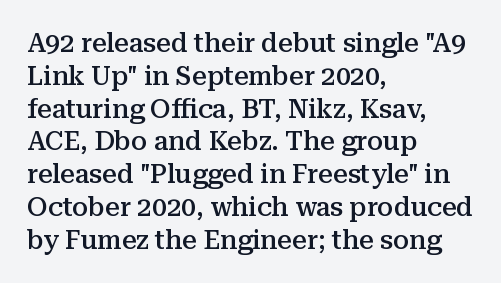
The image shows 26 px text type, upright; set left-aligned, normal line spacing (1.26x), normal letter spacing, not underlined.
